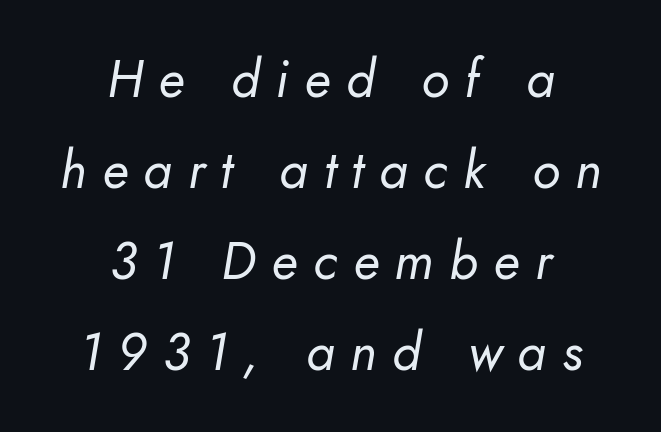
The image shows 52 px regular-weight type, italic (leaning right); set centered, line spacing 1.75x, unusually wide letter spacing (+0.3 em), not underlined; low stroke contrast and a small x-height.
